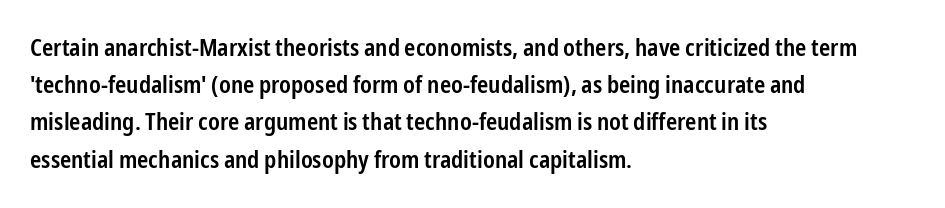
Q: Is the text bold? A: Semi-bold.
Q: Is the text italic (slanted)? A: No, it is upright.
Q: Is the text underlined? A: No.
Q: How is the paragraph aligned? A: Left-aligned.
Q: Is the spacing between letters normal or unusually wide? A: Normal.
Q: Is the spacing between lines tight, normal or loose? A: Normal.
